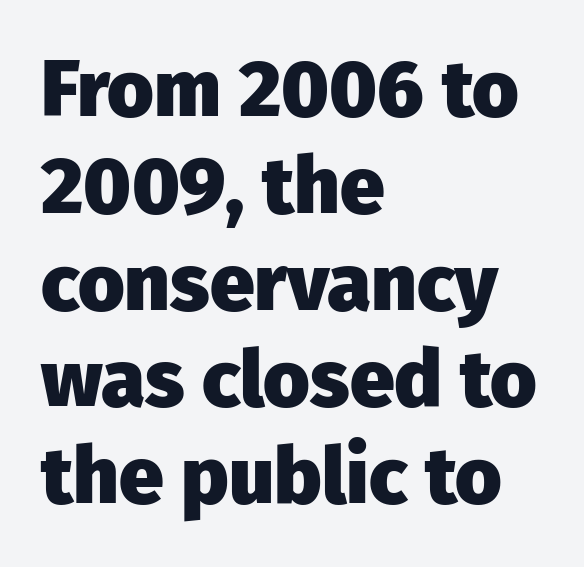
Teacher's note: observe the even left margin — that is flush-left alignment. Italic? Not at all — the glyphs are vertical. Grotesque or geometric, the face here clearly has no serifs. These lines keep a tight, regular rhythm from letter to letter. The passage shown is typed in a proportional face where columns would drift.
